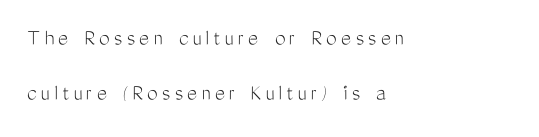
Posture: vertical. The glyphs are unaccompanied by any horizontal stroke below them. No chunkiness to these letters — they're not bold. The text block is weighted toward the left margin, trailing off unevenly rightward. One glance says open: line gaps are wider than usual.
